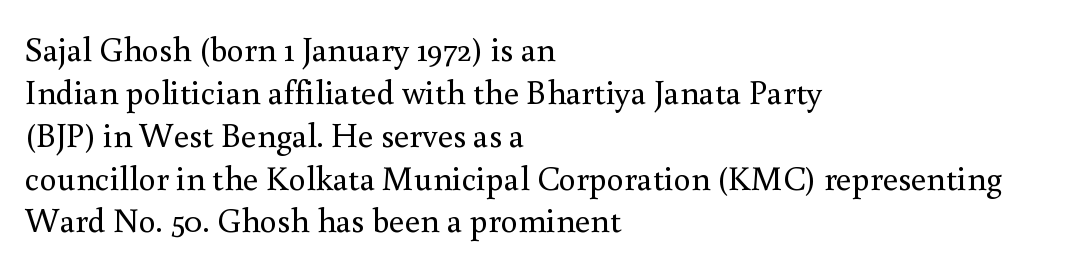
Q: Is the text bold? A: No.
Q: Is the text italic (slanted)? A: No, it is upright.
Q: Is the typeface a serif or a sans-serif typeface? A: Serif.
Q: Is the text underlined? A: No.
Q: How is the paragraph aligned? A: Left-aligned.
Q: Is the spacing between letters normal or unusually wide? A: Normal.
Q: Is the spacing between lines tight, normal or loose? A: Normal.
Q: Width (condensed, normal, or wide)? A: Normal.
Q: Stroke contrast? A: Medium.
Q: x-height? A: Small.
Q: Monospaced? A: No.
